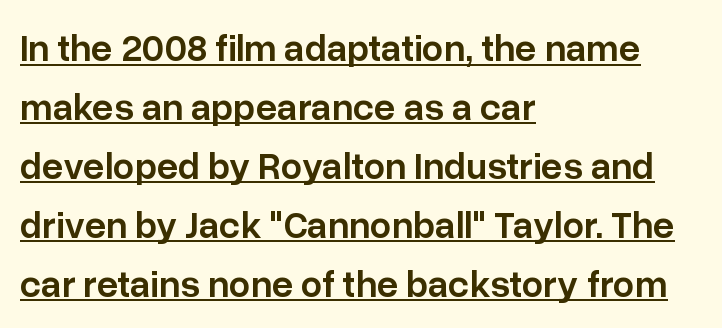
The image shows 38 px semibold sans-serif type, upright; set left-aligned, normal line spacing (1.55x), normal letter spacing, underlined; low stroke contrast and a medium x-height.
